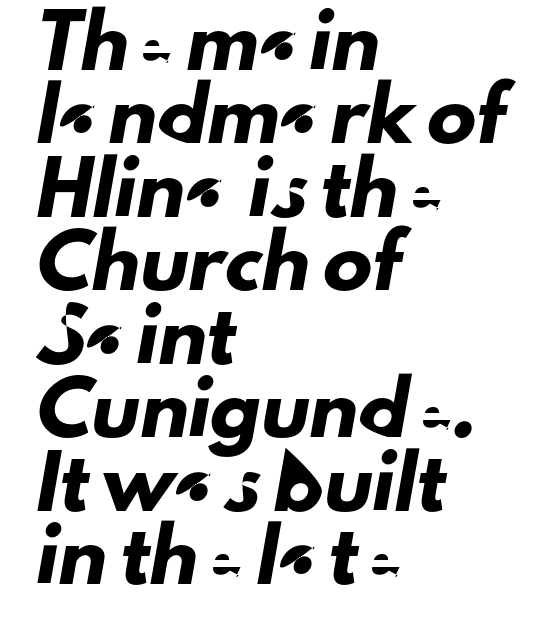
The image shows 49 px sans-serif type; set left-aligned, normal line spacing (1.5x), normal letter spacing, not underlined; low stroke contrast and a small x-height.
